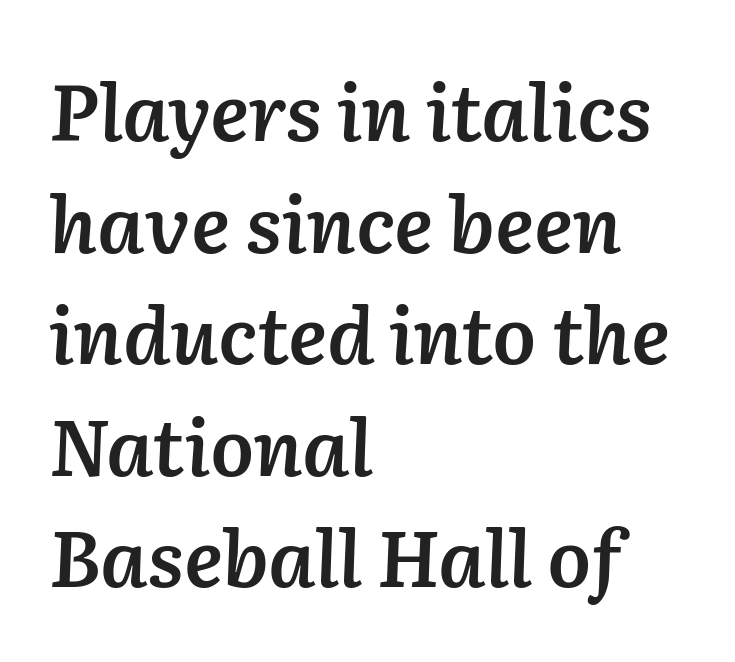
{"italic": "yes", "lean": "right", "slant_degrees": 2, "bold": "semi", "weight": "semibold", "width": "normal", "stroke_contrast": "low", "x_height": "medium", "monospaced": "no", "underline": "no", "align": "left", "line_spacing": "normal", "line_spacing_ratio": 1.43, "letter_spacing": "normal", "letter_spacing_em": 0.0, "glyph_px": 78}
